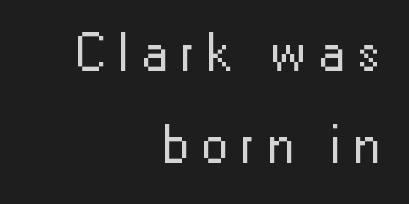
{"serif": "no", "italic": "no", "bold": "no", "weight": "regular", "width": "normal", "stroke_contrast": "low", "x_height": "medium", "monospaced": "no", "underline": "no", "align": "right", "line_spacing_ratio": 1.74, "letter_spacing": "wide", "letter_spacing_em": 0.24, "glyph_px": 53}
